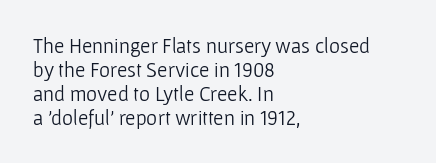
Q: Is the text bold? A: No.
Q: Is the text italic (slanted)? A: No, it is upright.
Q: Is the text underlined? A: No.
Q: How is the paragraph aligned? A: Left-aligned.
Q: Is the spacing between letters normal or unusually wide? A: Normal.
Q: Is the spacing between lines tight, normal or loose? A: Tight.
